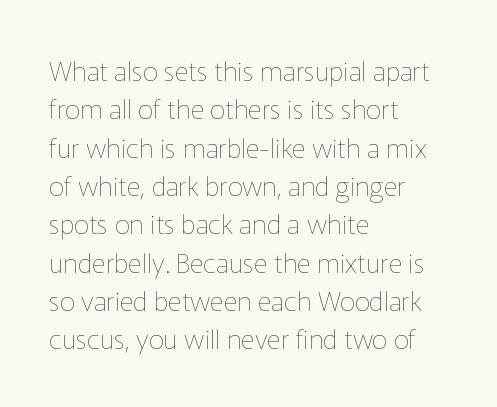
Q: Is the text bold? A: No.
Q: Is the text italic (slanted)? A: No, it is upright.
Q: Is the text underlined? A: No.
Q: How is the paragraph aligned? A: Left-aligned.
Q: Is the spacing between letters normal or unusually wide? A: Normal.
Q: Is the spacing between lines tight, normal or loose? A: Normal.
